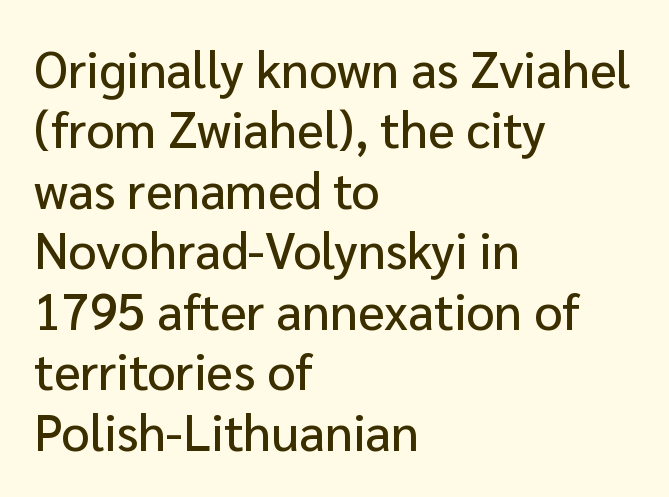
The image shows 50 px sans-serif type, upright; set left-aligned, line spacing 1.21x, normal letter spacing, not underlined; low stroke contrast and a medium x-height.
